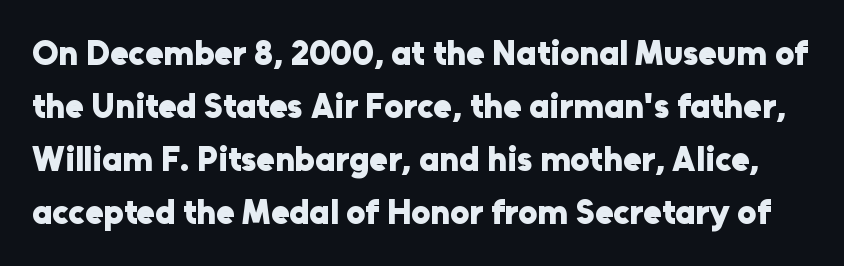
Q: Is the text bold? A: Yes.
Q: Is the text italic (slanted)? A: No, it is upright.
Q: Is the typeface a serif or a sans-serif typeface? A: Sans-serif.
Q: Is the text underlined? A: No.
Q: Is the spacing between letters normal or unusually wide? A: Normal.
Q: Is the spacing between lines tight, normal or loose? A: Normal.
Q: Width (condensed, normal, or wide)? A: Normal.
Q: Stroke contrast? A: Low.
Q: x-height? A: Medium.
Q: Monospaced? A: No.
